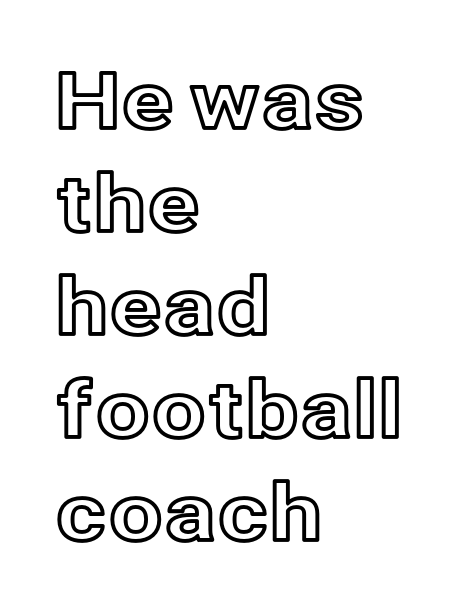
The image shows 78 px text type, upright; set left-aligned, normal line spacing (1.32x), normal letter spacing, not underlined; a medium x-height.
